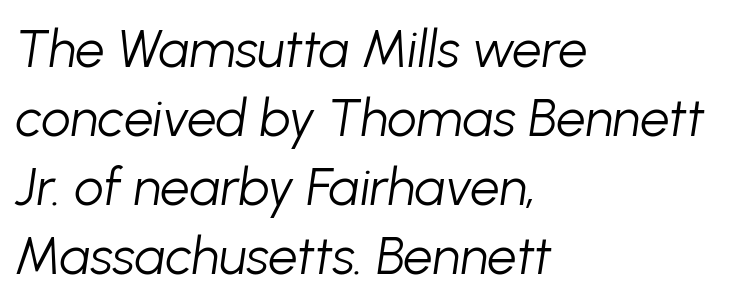
Q: Is the text bold? A: No.
Q: Is the text italic (slanted)? A: Yes, it leans right by about 8 degrees.
Q: Is the text underlined? A: No.
Q: How is the paragraph aligned? A: Left-aligned.
Q: Is the spacing between letters normal or unusually wide? A: Normal.
Q: Is the spacing between lines tight, normal or loose? A: Normal.
Q: Width (condensed, normal, or wide)? A: Normal.
Q: Stroke contrast? A: Low.
Q: x-height? A: Medium.
Q: Monospaced? A: No.
